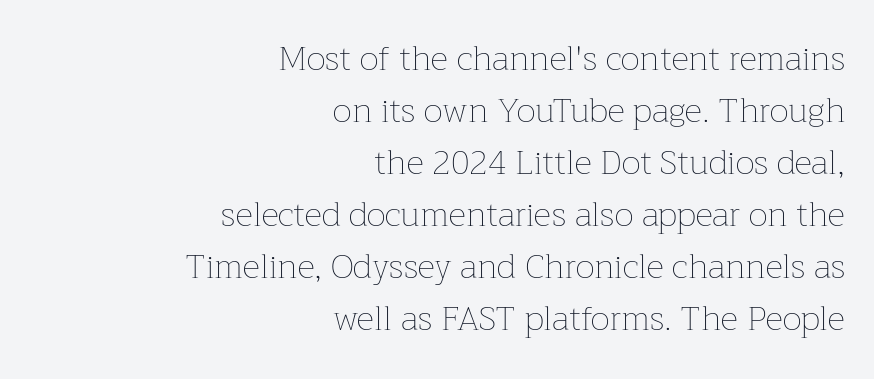
The image shows 34 px thin type, upright; set right-aligned, normal line spacing (1.53x), normal letter spacing, not underlined; low stroke contrast and a medium x-height.
